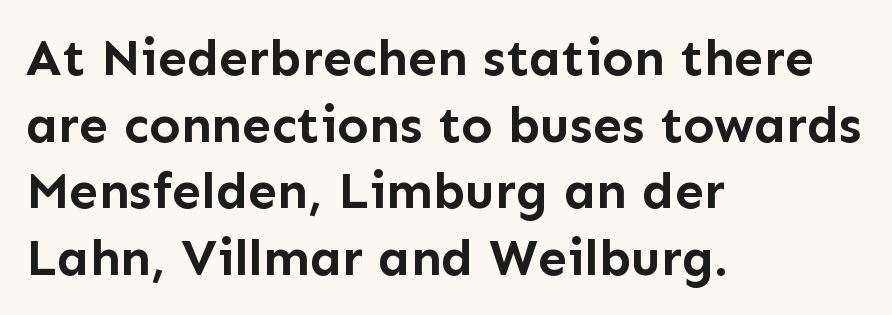
Typesetter's note: full bold, strokes at maximum text heaviness. Unlike italic type, these characters show no tilt at all. Whoever set this chose a conventional vertical rhythm. The ragged edge is on the right, which tells us the setting is flush left.
